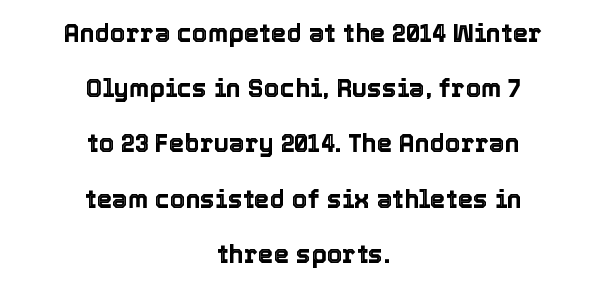
Q: Is the text italic (slanted)? A: No, it is upright.
Q: Is the text underlined? A: No.
Q: How is the paragraph aligned? A: Centered.
Q: Is the spacing between letters normal or unusually wide? A: Normal.
Q: Is the spacing between lines tight, normal or loose? A: Loose.
